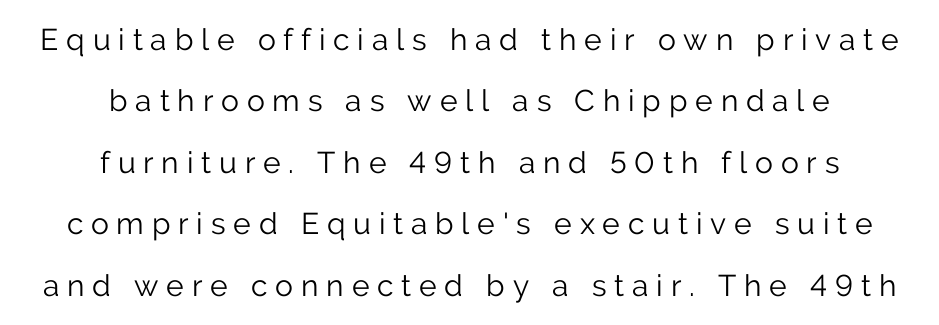
Q: Is the text bold? A: No.
Q: Is the text italic (slanted)? A: No, it is upright.
Q: Is the typeface a serif or a sans-serif typeface? A: Sans-serif.
Q: Is the text underlined? A: No.
Q: How is the paragraph aligned? A: Centered.
Q: Is the spacing between letters normal or unusually wide? A: Unusually wide.
Q: Is the spacing between lines tight, normal or loose? A: Loose.
Q: Width (condensed, normal, or wide)? A: Normal.
Q: Stroke contrast? A: Low.
Q: x-height? A: Medium.
Q: Monospaced? A: No.
